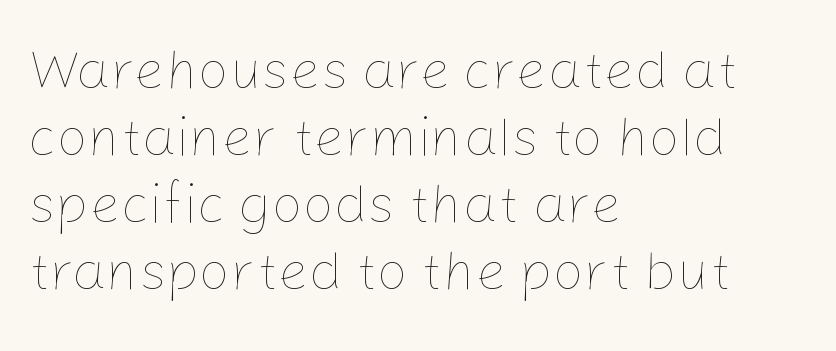
{"italic": "no", "bold": "no", "weight": "thin", "width": "normal", "stroke_contrast": "low", "x_height": "medium", "monospaced": "no", "underline": "no", "align": "left", "line_spacing_ratio": 1.22, "letter_spacing": "normal", "letter_spacing_em": 0.0, "glyph_px": 55}
